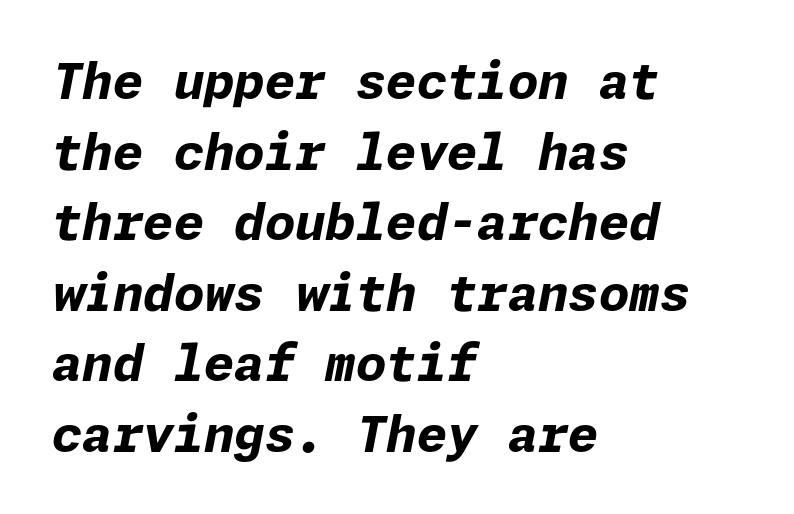
Q: Is the text bold? A: Yes.
Q: Is the text italic (slanted)? A: Yes, it leans right by about 11 degrees.
Q: Is the text underlined? A: No.
Q: How is the paragraph aligned? A: Left-aligned.
Q: Is the spacing between letters normal or unusually wide? A: Normal.
Q: Is the spacing between lines tight, normal or loose? A: Normal.
Q: Width (condensed, normal, or wide)? A: Normal.
Q: Stroke contrast? A: Low.
Q: x-height? A: Medium.
